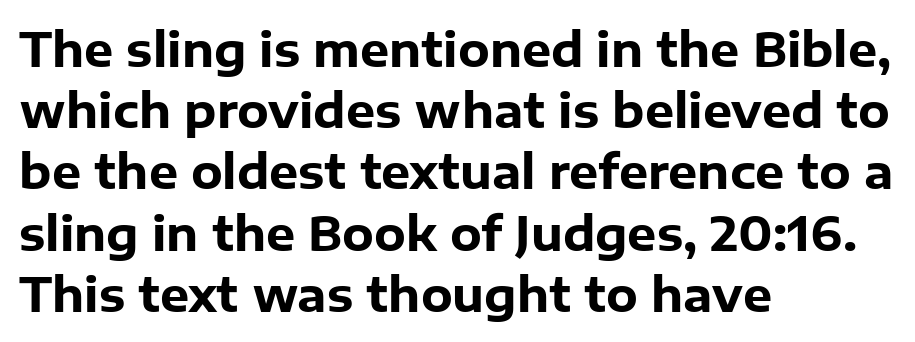
Q: Is the text bold? A: Yes.
Q: Is the text italic (slanted)? A: No, it is upright.
Q: Is the typeface a serif or a sans-serif typeface? A: Sans-serif.
Q: Is the text underlined? A: No.
Q: How is the paragraph aligned? A: Left-aligned.
Q: Is the spacing between letters normal or unusually wide? A: Normal.
Q: Is the spacing between lines tight, normal or loose? A: Normal.
Q: Width (condensed, normal, or wide)? A: Normal.
Q: Stroke contrast? A: Low.
Q: x-height? A: Medium.
Q: Monospaced? A: No.
